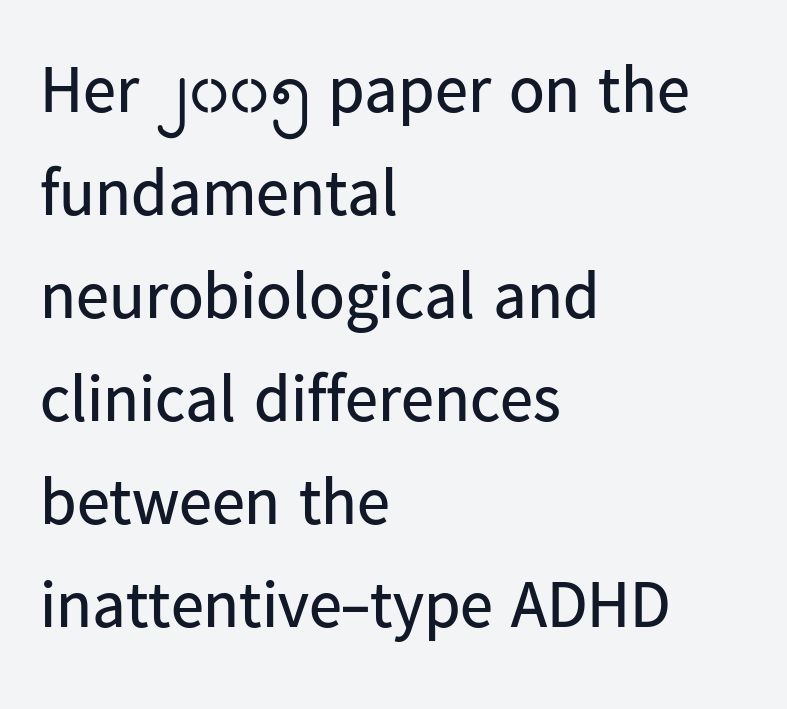
Q: Is the text bold? A: No.
Q: Is the text italic (slanted)? A: No, it is upright.
Q: Is the typeface a serif or a sans-serif typeface? A: Sans-serif.
Q: Is the text underlined? A: No.
Q: How is the paragraph aligned? A: Left-aligned.
Q: Is the spacing between letters normal or unusually wide? A: Normal.
Q: Is the spacing between lines tight, normal or loose? A: Normal.
Q: Width (condensed, normal, or wide)? A: Normal.
Q: Stroke contrast? A: Low.
Q: x-height? A: Medium.
Q: Monospaced? A: No.
